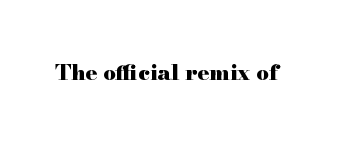
Short note: letters normally spaced. Words float on clear page, feet unadorned. The letters stand upright; this is a roman face. Heavy, bold letterforms.
